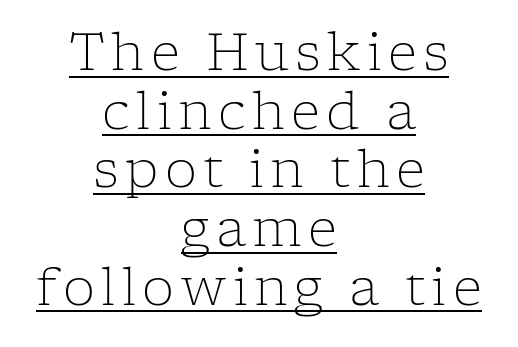
Q: Is the text bold? A: No.
Q: Is the text italic (slanted)? A: No, it is upright.
Q: Is the typeface a serif or a sans-serif typeface? A: Serif.
Q: Is the text underlined? A: Yes.
Q: How is the paragraph aligned? A: Centered.
Q: Is the spacing between lines tight, normal or loose? A: Tight.
Q: Width (condensed, normal, or wide)? A: Normal.
Q: Stroke contrast? A: Low.
Q: x-height? A: Medium.
Q: Monospaced? A: No.
